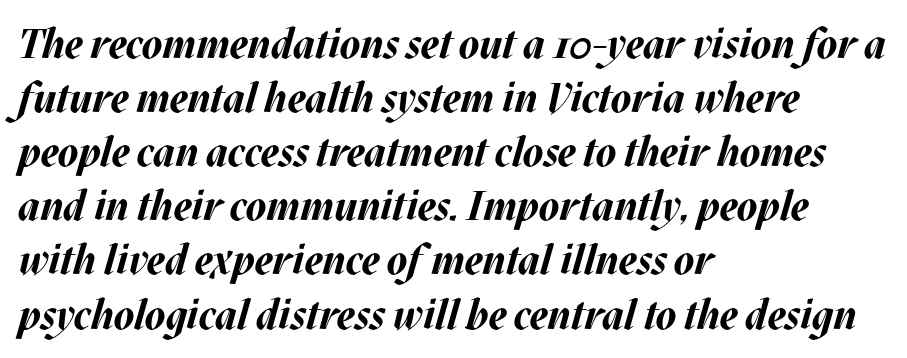
{"italic": "yes", "lean": "right", "slant_degrees": 17, "bold": "yes", "weight": "bold", "width": "normal", "stroke_contrast": "medium", "x_height": "large", "monospaced": "no", "underline": "no", "align": "left", "line_spacing": "normal", "line_spacing_ratio": 1.32, "letter_spacing": "normal", "letter_spacing_em": 0.0, "glyph_px": 41}
